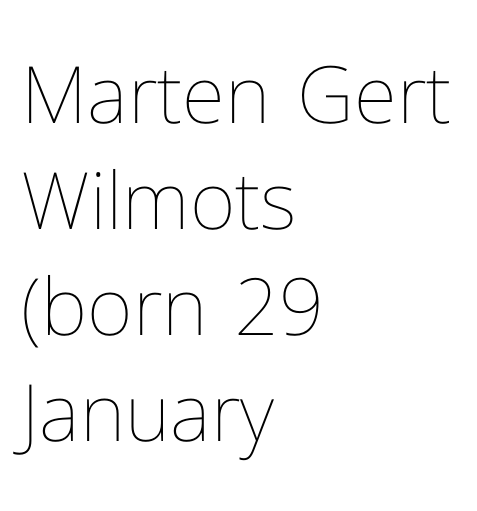
Q: Is the text bold? A: No.
Q: Is the text italic (slanted)? A: No, it is upright.
Q: Is the text underlined? A: No.
Q: How is the paragraph aligned? A: Left-aligned.
Q: Is the spacing between letters normal or unusually wide? A: Normal.
Q: Is the spacing between lines tight, normal or loose? A: Normal.
Q: Width (condensed, normal, or wide)? A: Normal.
Q: Stroke contrast? A: Low.
Q: x-height? A: Medium.
Q: Monospaced? A: No.
